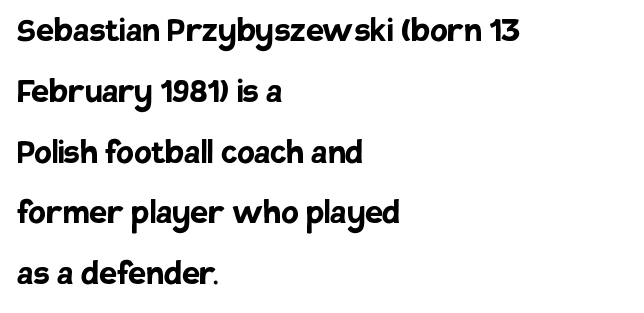
The image shows 40 px semibold sans-serif type, upright; set left-aligned, normal line spacing (1.52x), normal letter spacing, not underlined; low stroke contrast and a large x-height.
